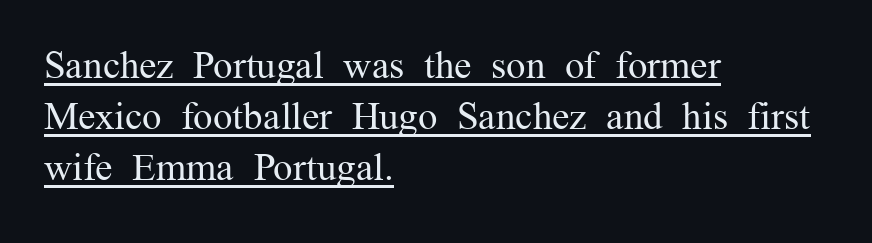
{"serif": "yes", "italic": "no", "bold": "no", "weight": "regular", "width": "normal", "stroke_contrast": "medium", "x_height": "medium", "monospaced": "no", "underline": "yes", "align": "left", "line_spacing": "normal", "line_spacing_ratio": 1.31, "letter_spacing": "normal", "letter_spacing_em": 0.0, "glyph_px": 39}
